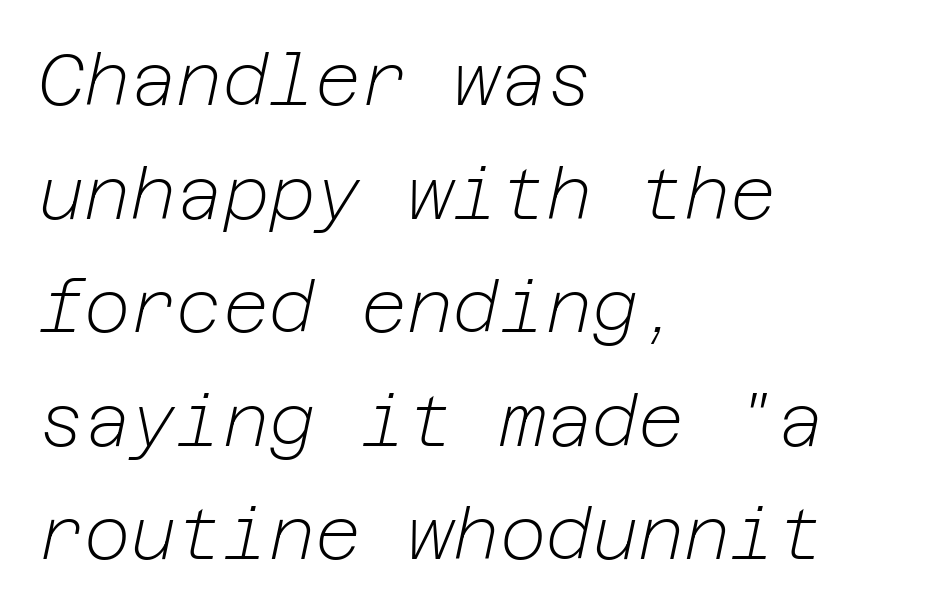
One-word summary of the alignment: left. Summary of vertical rhythm: regular, with standard interline spacing. What stands out about the letter spacing? Nothing — it is the standard amount. The strokes are not fattened; the text isn't bold.
